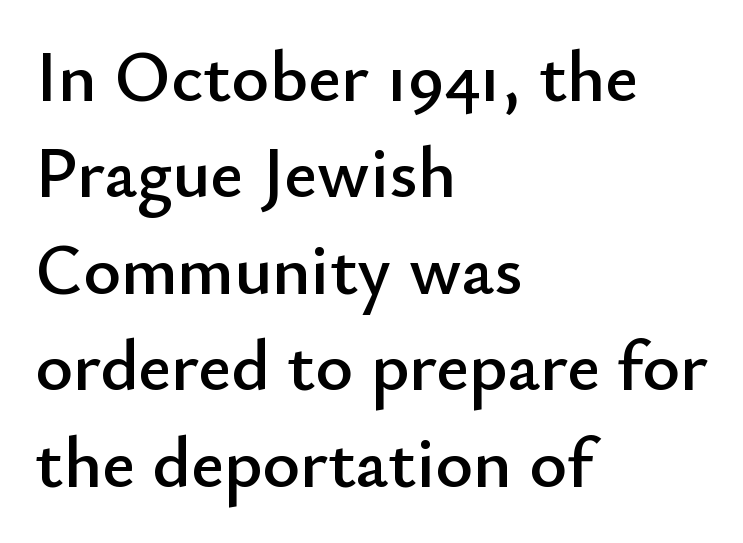
{"serif": "no", "italic": "no", "width": "normal", "stroke_contrast": "low", "x_height": "small", "monospaced": "no", "underline": "no", "align": "left", "line_spacing": "normal", "line_spacing_ratio": 1.34, "letter_spacing": "normal", "letter_spacing_em": 0.0, "glyph_px": 72}
